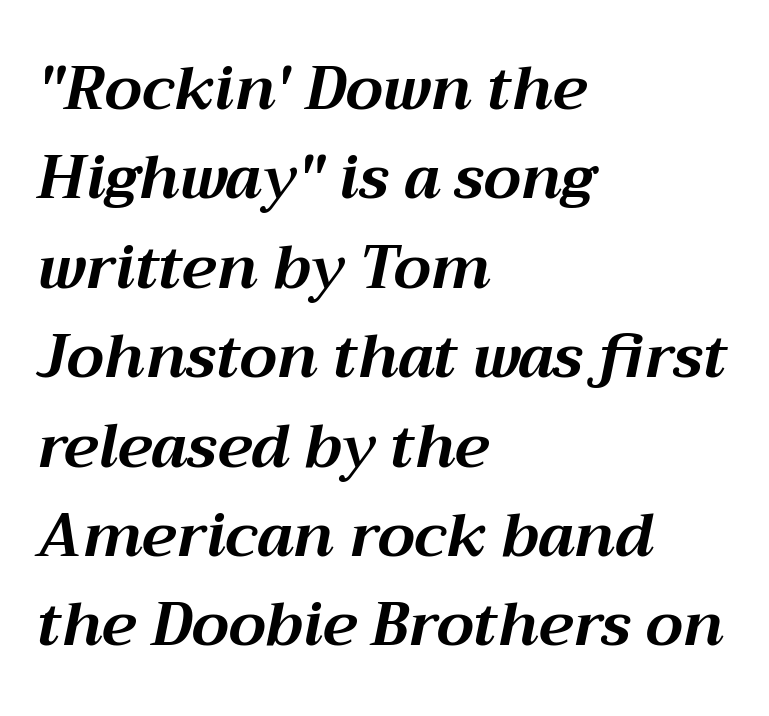
{"italic": "yes", "lean": "right", "slant_degrees": 12, "bold": "yes", "weight": "bold", "width": "normal", "stroke_contrast": "medium", "x_height": "medium", "monospaced": "no", "underline": "no", "align": "left", "line_spacing": "normal", "line_spacing_ratio": 1.49, "letter_spacing": "normal", "letter_spacing_em": 0.0, "glyph_px": 60}
